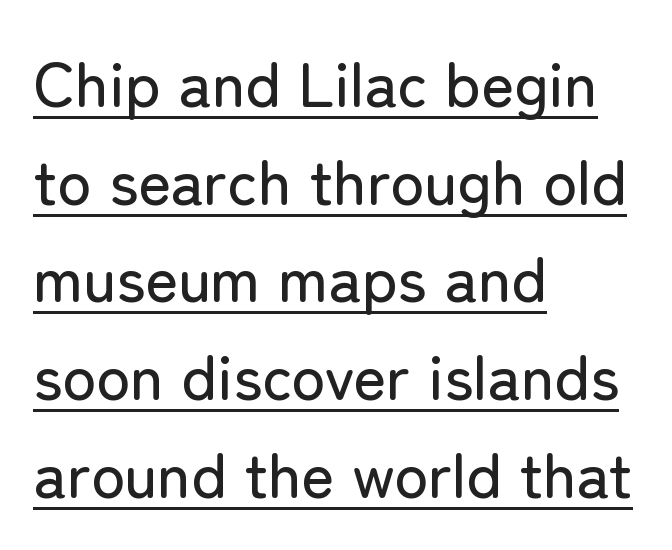
Leading matches the norm, producing a regular column. A baseline rule has been typeset under these characters. A classic flush-left, rag-right setting is used for this passage. Honestly, the letter spacing is just normal — you wouldn't notice it.
